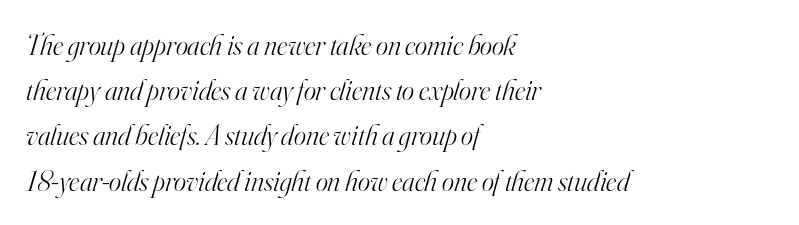
Q: Is the text bold? A: No.
Q: Is the text italic (slanted)? A: Yes, it leans right by about 16 degrees.
Q: Is the typeface a serif or a sans-serif typeface? A: Serif.
Q: Is the text underlined? A: No.
Q: How is the paragraph aligned? A: Left-aligned.
Q: Is the spacing between letters normal or unusually wide? A: Normal.
Q: Is the spacing between lines tight, normal or loose? A: Normal.
Q: Width (condensed, normal, or wide)? A: Normal.
Q: Stroke contrast? A: High.
Q: x-height? A: Small.
Q: Monospaced? A: No.
